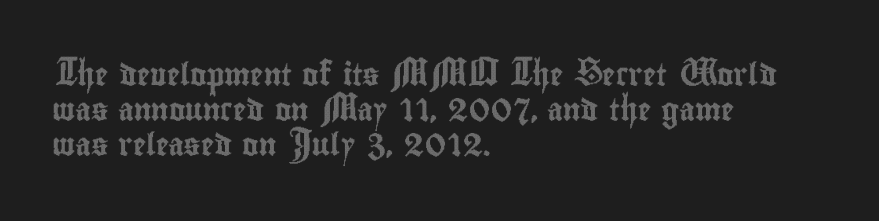
Q: Is the text italic (slanted)? A: No, it is upright.
Q: Is the text underlined? A: No.
Q: How is the paragraph aligned? A: Left-aligned.
Q: Is the spacing between letters normal or unusually wide? A: Normal.
Q: Is the spacing between lines tight, normal or loose? A: Normal.
